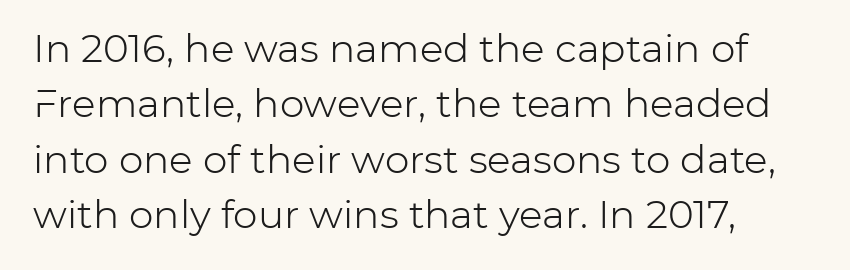
Q: Is the text bold? A: No.
Q: Is the text italic (slanted)? A: No, it is upright.
Q: Is the typeface a serif or a sans-serif typeface? A: Sans-serif.
Q: Is the text underlined? A: No.
Q: How is the paragraph aligned? A: Left-aligned.
Q: Is the spacing between letters normal or unusually wide? A: Normal.
Q: Is the spacing between lines tight, normal or loose? A: Normal.
Q: Width (condensed, normal, or wide)? A: Normal.
Q: Stroke contrast? A: Low.
Q: x-height? A: Medium.
Q: Monospaced? A: No.
